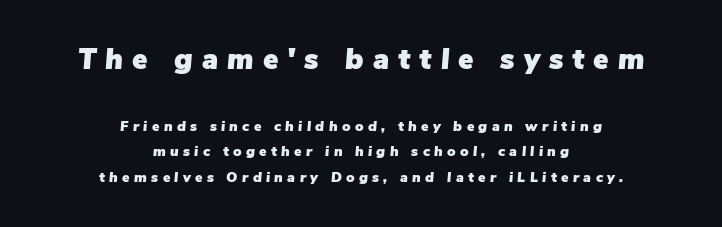
The passage shown leans; its letterforms are oblique. Nobody drew a line under any word here. The horizontal fit of the characters is loose and conspicuously gappy. The rendering uses natural spacing where letterforms have individual widths.
